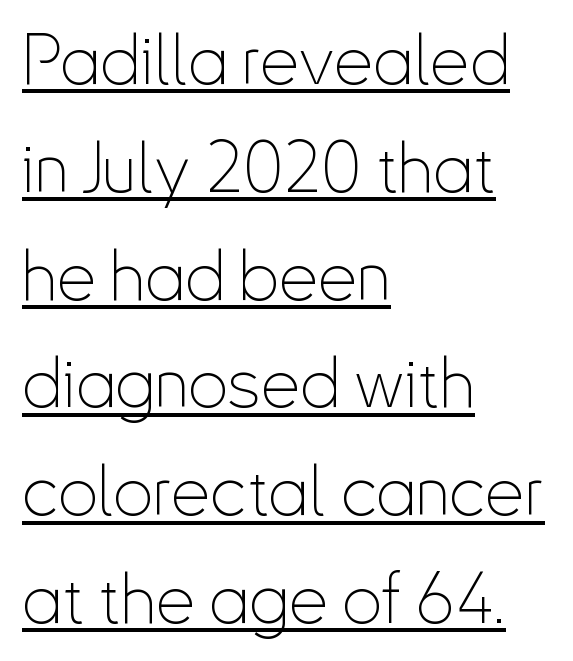
Q: Is the text bold? A: No.
Q: Is the text italic (slanted)? A: No, it is upright.
Q: Is the typeface a serif or a sans-serif typeface? A: Sans-serif.
Q: Is the text underlined? A: Yes.
Q: How is the paragraph aligned? A: Left-aligned.
Q: Is the spacing between letters normal or unusually wide? A: Normal.
Q: Is the spacing between lines tight, normal or loose? A: Normal.
Q: Width (condensed, normal, or wide)? A: Condensed.
Q: Stroke contrast? A: Low.
Q: x-height? A: Small.
Q: Monospaced? A: No.
